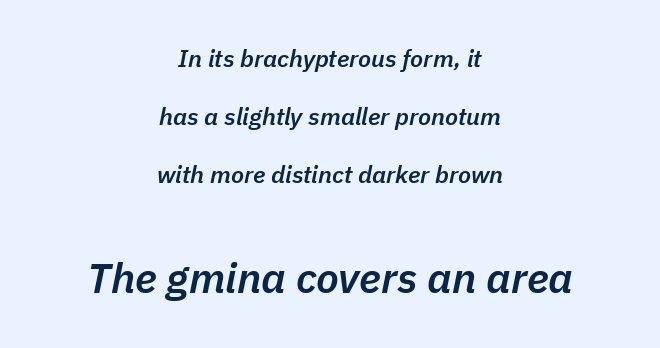
The image shows 42 px semibold type, italic (leaning right); set centered, loose line spacing (2.41x), normal letter spacing, not underlined; the second (bottom) block is 1.75x larger; low stroke contrast and a medium x-height.
